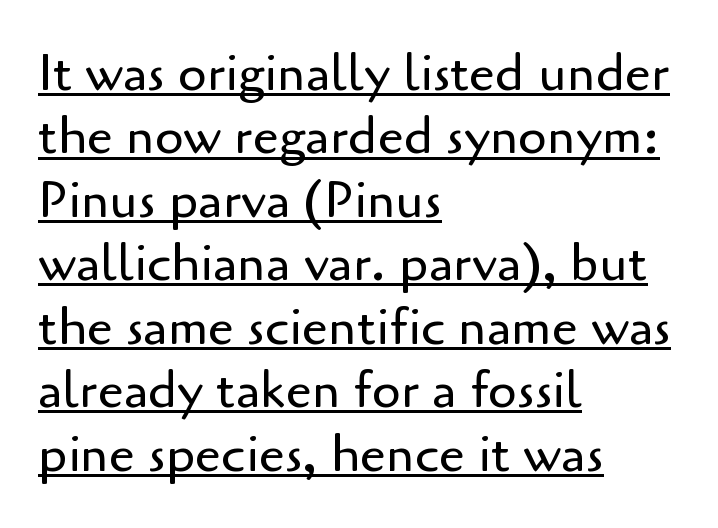
Alignment: flush left. Every stem runs plumb, perpendicular to the baseline. Each letter's strokes conclude bluntly, with no projecting serifs. The cut favours lightness, reaching ordinary text weight at its darkest. Letter spacing: default. Proportional: the letters do not fall into vertical columns.
